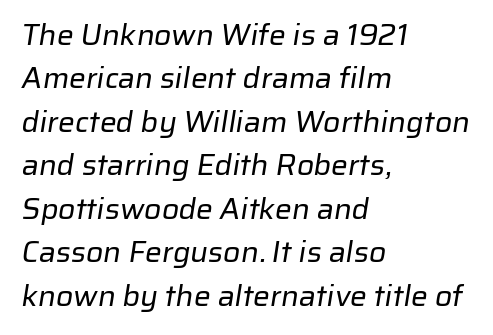
The glyphs in this specimen are sans serif. The gaps between neighbouring characters are ordinary and unremarkable. No extra ink here — the face is not bold. No word sits above an underline. Regular leading. Varying glyph widths throughout — classic text-font behaviour.
